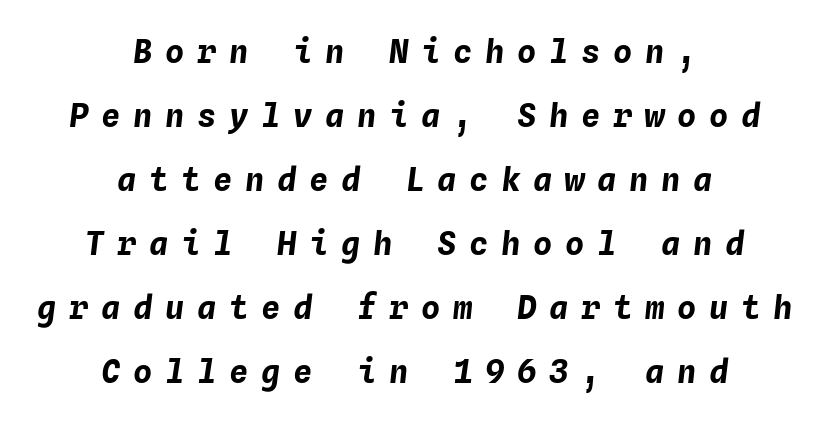
The passage shown leans; its letterforms are oblique. The rendering uses typewriter-style spacing with identical character cells. Weight: bold. Which margin do the lines hug? Neither — every line sits in the middle. Glyph-to-glyph distance is far greater than everyday printed text.
